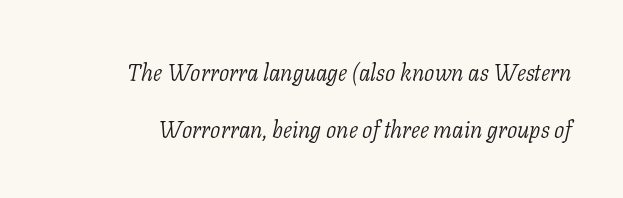
Q: Is the text bold? A: No.
Q: Is the text italic (slanted)? A: Yes, it leans right by about 11 degrees.
Q: Is the text underlined? A: No.
Q: Is the spacing between letters normal or unusually wide? A: Normal.
Q: Is the spacing between lines tight, normal or loose? A: Loose.
